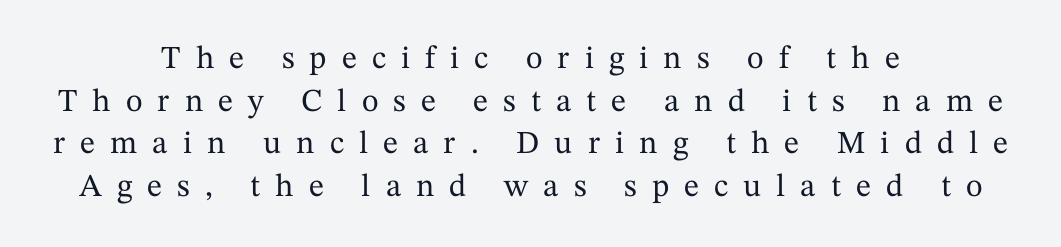
{"serif": "yes", "italic": "no", "width": "normal", "stroke_contrast": "medium", "x_height": "medium", "monospaced": "no", "underline": "no", "align": "center", "line_spacing": "normal", "line_spacing_ratio": 1.33, "letter_spacing": "wide", "letter_spacing_em": 0.47, "glyph_px": 32}
